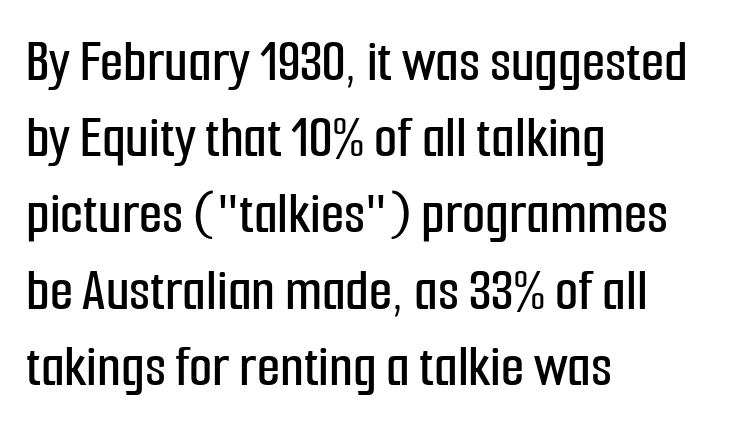
{"serif": "no", "italic": "no", "width": "condensed", "stroke_contrast": "low", "x_height": "medium", "monospaced": "no", "underline": "no", "align": "left", "line_spacing": "normal", "line_spacing_ratio": 1.27, "letter_spacing": "normal", "letter_spacing_em": 0.0, "glyph_px": 60}
